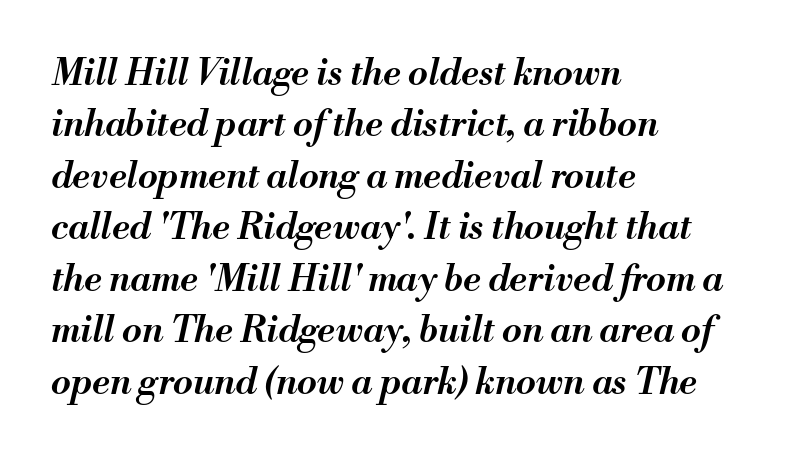
{"italic": "yes", "lean": "right", "slant_degrees": 13, "bold": "semi", "weight": "semibold", "width": "normal", "stroke_contrast": "medium", "x_height": "small", "monospaced": "no", "underline": "no", "align": "left", "line_spacing": "normal", "line_spacing_ratio": 1.43, "letter_spacing": "normal", "letter_spacing_em": 0.0, "glyph_px": 36}
